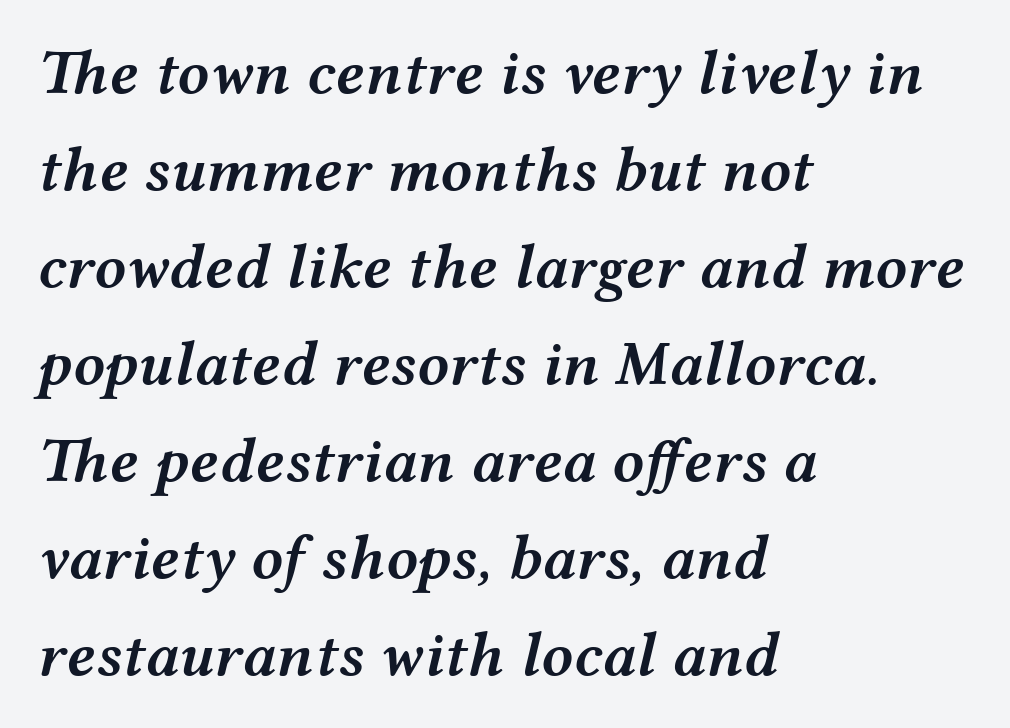
The image shows 63 px semibold, wide type, italic (leaning right); set left-aligned, normal line spacing (1.54x), normal letter spacing, not underlined; medium stroke contrast and a medium x-height.
